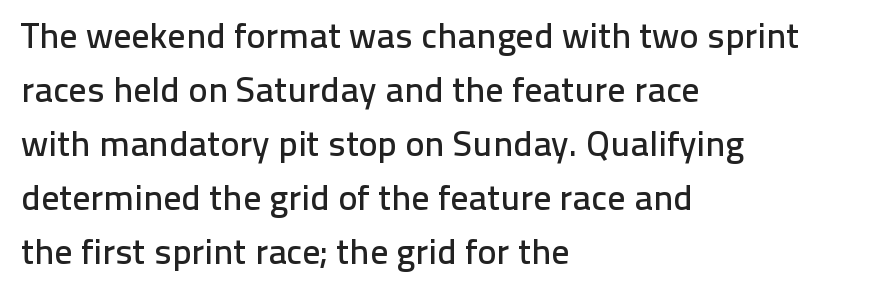
Q: Is the text italic (slanted)? A: No, it is upright.
Q: Is the typeface a serif or a sans-serif typeface? A: Sans-serif.
Q: Is the text underlined? A: No.
Q: How is the paragraph aligned? A: Left-aligned.
Q: Is the spacing between letters normal or unusually wide? A: Normal.
Q: Is the spacing between lines tight, normal or loose? A: Normal.
Q: Width (condensed, normal, or wide)? A: Normal.
Q: Stroke contrast? A: Low.
Q: x-height? A: Medium.
Q: Monospaced? A: No.
